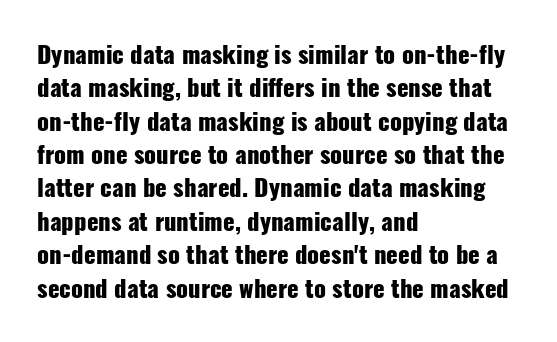
The image shows 24 px bold type, upright; set left-aligned, normal line spacing (1.39x), normal letter spacing, not underlined.
